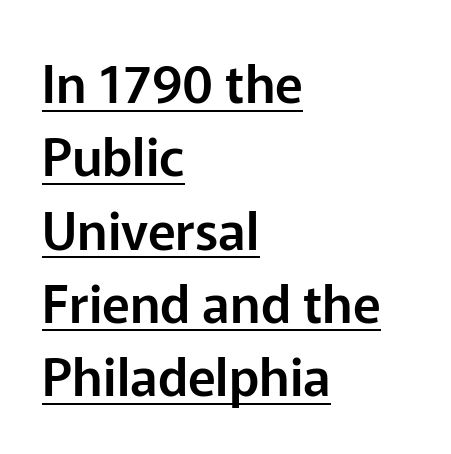
The image shows 52 px sans-serif type, upright; set left-aligned, normal line spacing (1.41x), normal letter spacing, underlined; low stroke contrast and a medium x-height.
